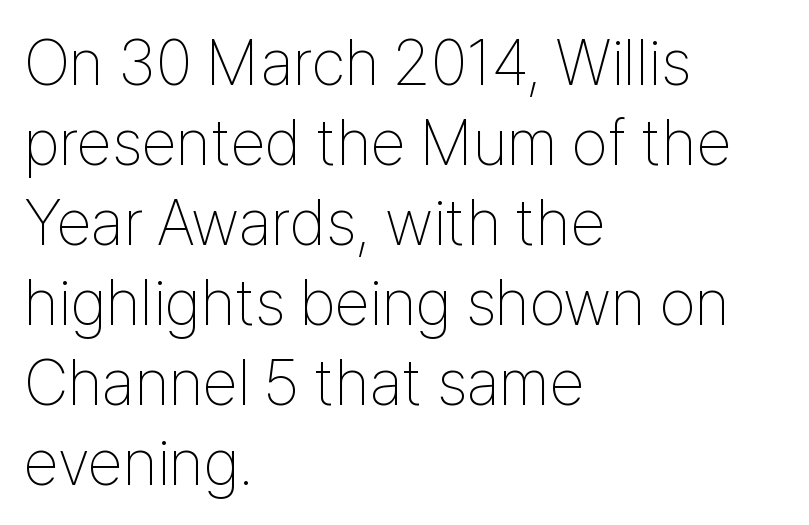
Q: Is the text bold? A: No.
Q: Is the text italic (slanted)? A: No, it is upright.
Q: Is the typeface a serif or a sans-serif typeface? A: Sans-serif.
Q: Is the text underlined? A: No.
Q: How is the paragraph aligned? A: Left-aligned.
Q: Is the spacing between letters normal or unusually wide? A: Normal.
Q: Is the spacing between lines tight, normal or loose? A: Normal.
Q: Width (condensed, normal, or wide)? A: Condensed.
Q: Stroke contrast? A: Low.
Q: x-height? A: Medium.
Q: Monospaced? A: No.
